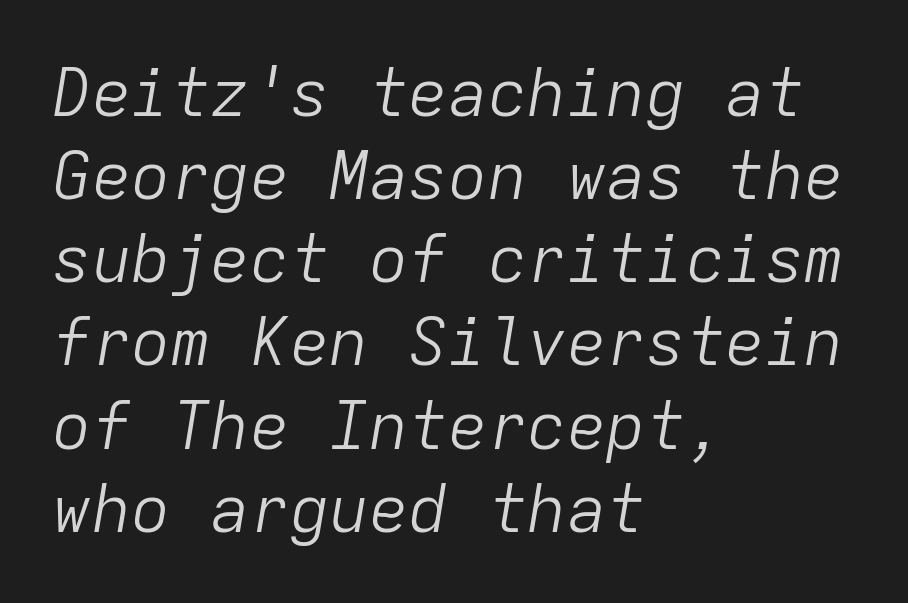
This is not heavy type; no bold has been used. One glance says typical: line gaps are just what's usual. Rule under the text: the space is simply empty. Horizontally, the lines are justified to the leading edge only. The passage shown is typed in a monospace face where columns stay perfectly aligned. Glyph-to-glyph distance matches everyday printed text.
